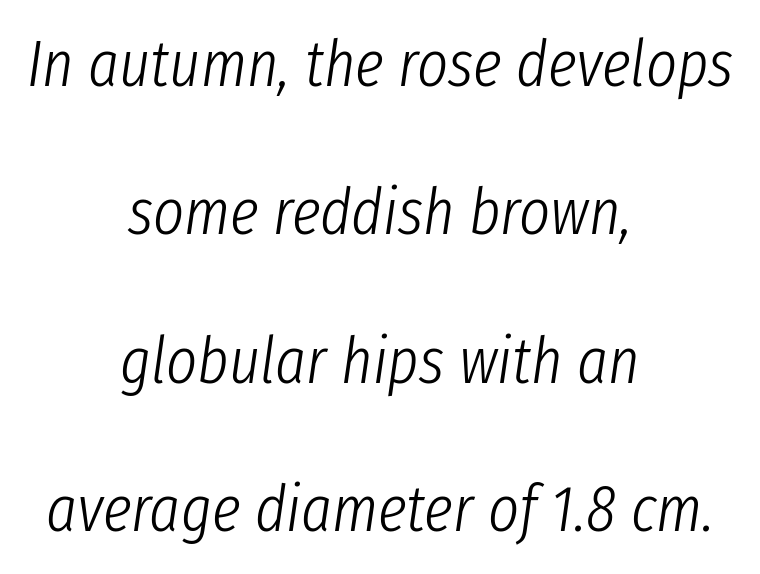
The image shows 66 px light, condensed type, italic (leaning right); set centered, loose line spacing (2.25x), normal letter spacing, not underlined; low stroke contrast and a medium x-height.
